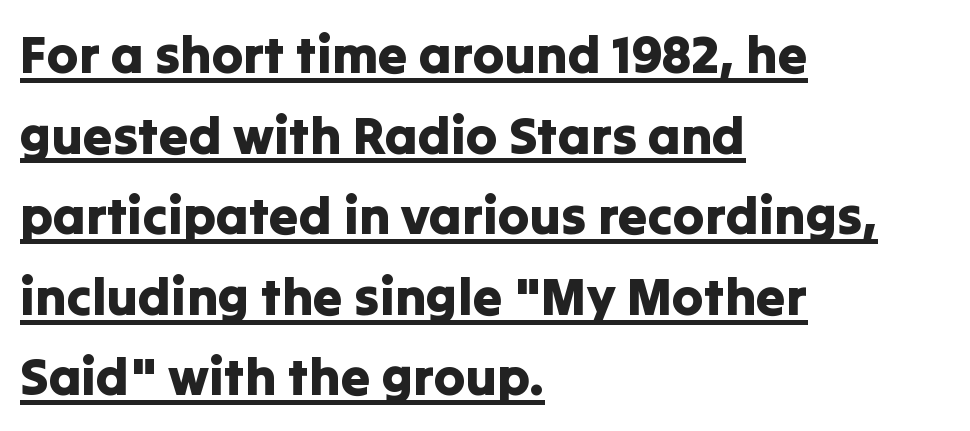
Nothing unusual about the tracking: characters are spaced as the font intends. The setting favours the left margin, as ordinary paragraphs usually do. The font's upright variant was chosen for this text. Unlike a traditional serif, this face leaves its strokes unadorned. Baseline-to-baseline distance is the conventional proportion of letter height.
